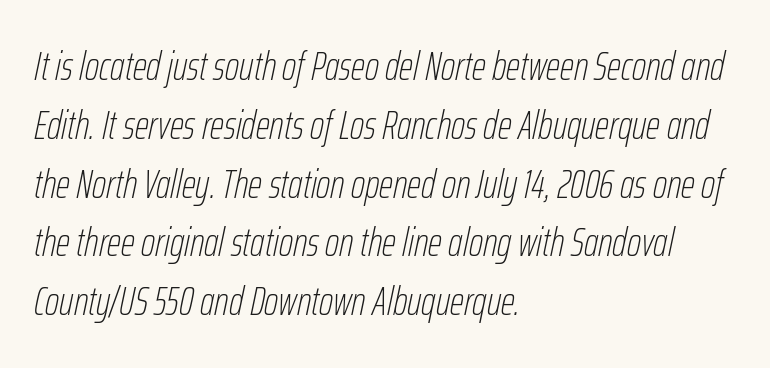
The image shows 40 px thin, condensed type, italic (leaning right); set left-aligned, normal line spacing (1.47x), normal letter spacing, not underlined; low stroke contrast and a medium x-height.
